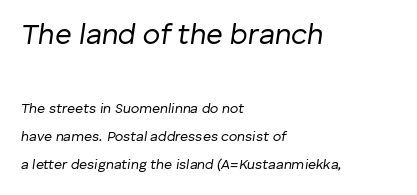
Q: Is the text bold? A: No.
Q: Is the text italic (slanted)? A: Yes, it leans right by about 8 degrees.
Q: Is the text underlined? A: No.
Q: How is the paragraph aligned? A: Left-aligned.
Q: Is the spacing between letters normal or unusually wide? A: Normal.
Q: Is the spacing between lines tight, normal or loose? A: Loose.
Q: Which block of text is set in a larger size, the first (top) or the second (bottom)? A: The first (top) one.
Q: Width (condensed, normal, or wide)? A: Normal.
Q: Stroke contrast? A: Low.
Q: x-height? A: Medium.
Q: Monospaced? A: No.
